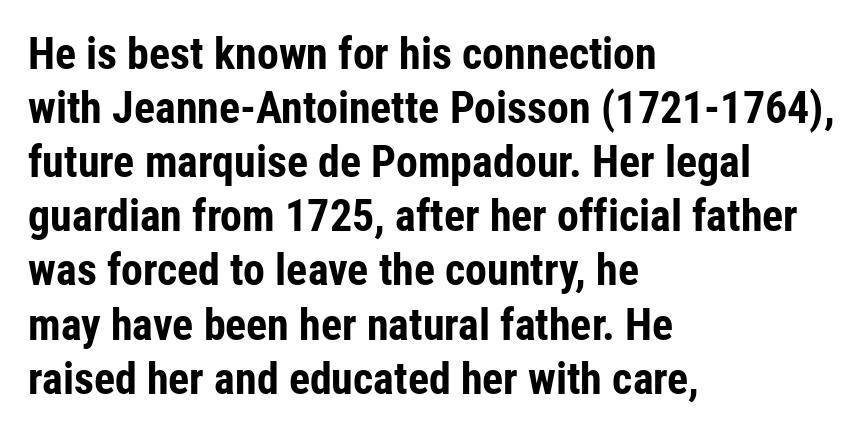
The image shows 44 px bold, condensed sans-serif type, upright; set left-aligned, line spacing 1.23x, normal letter spacing, not underlined; low stroke contrast and a medium x-height.
